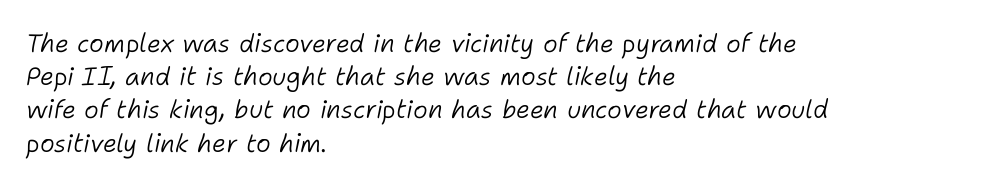
{"italic": "yes", "lean": "right", "slant_degrees": 11, "bold": "no", "underline": "no", "align": "left", "line_spacing": "normal", "line_spacing_ratio": 1.33, "letter_spacing": "normal", "letter_spacing_em": 0.0, "glyph_px": 25}
